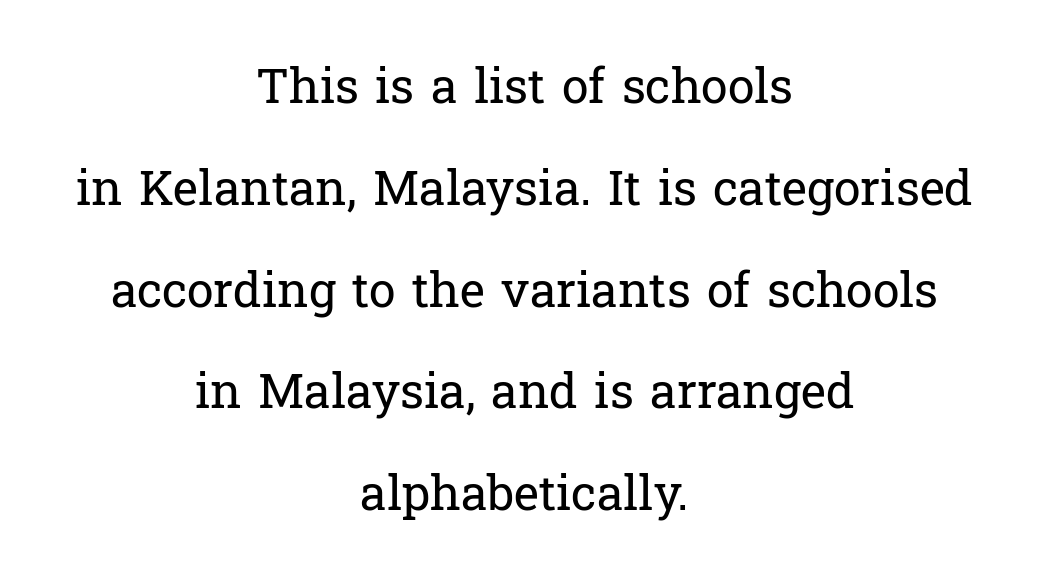
The image shows 48 px regular-weight serif type, upright; set centered, loose line spacing (2.12x), normal letter spacing, not underlined; low stroke contrast and a medium x-height.
